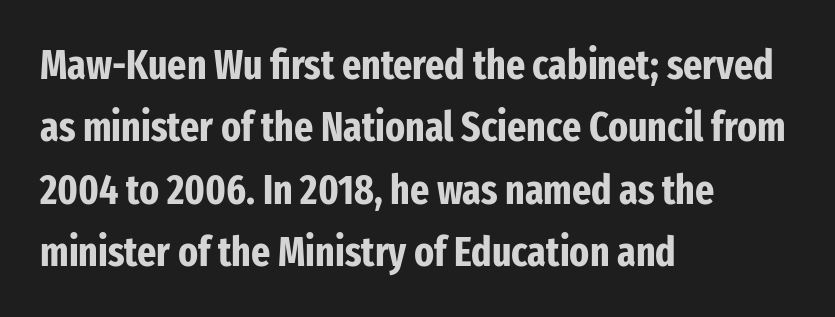
Looks like regular typesetting: each glyph gets only the width it needs. The designer left line spacing at the default. Observe the ordinary spacing: letters are neighbours, not strangers. I'd call this a sans setting — the letters go barefoot. Honestly, there is no underline to notice here at all.
